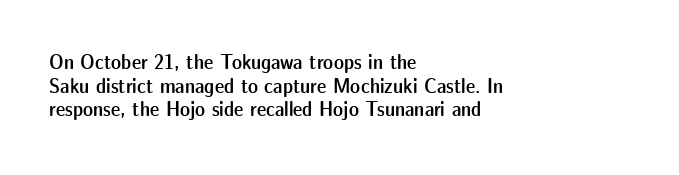
{"italic": "no", "bold": "semi", "underline": "no", "align": "left", "line_spacing": "tight", "line_spacing_ratio": 1.13, "letter_spacing": "normal", "letter_spacing_em": 0.0, "glyph_px": 21}
